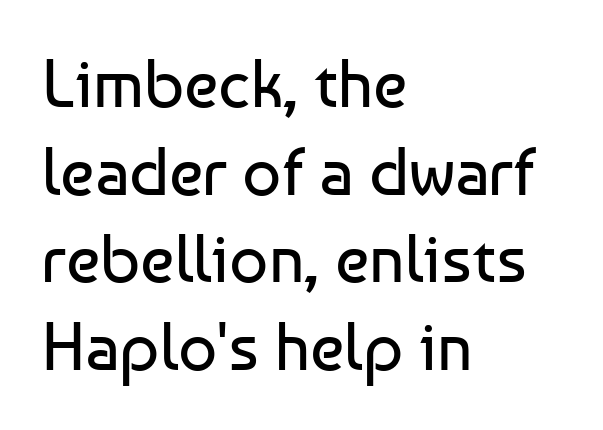
The typesetter chose a ragged-right arrangement here. Heft: none added — not bold. Observe the ordinary spacing: letters are neighbours, not strangers. The rendering uses natural spacing where letterforms have individual widths. Typographically, this falls in the sans-serif category.
